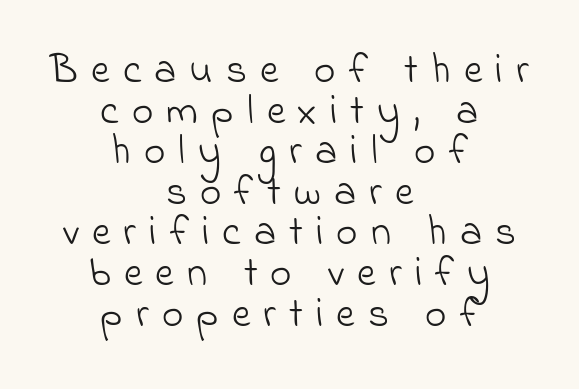
The image shows 41 px light sans-serif type; set centered, tight line spacing (0.99x), unusually wide letter spacing (+0.32 em), not underlined; low stroke contrast and a small x-height.
